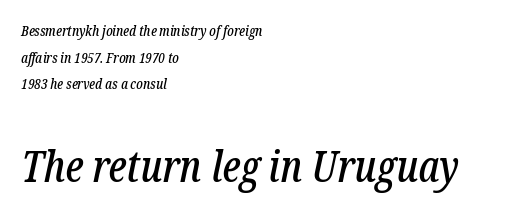
The image shows 43 px condensed serif type, italic (leaning right); set left-aligned, loose line spacing (1.91x), normal letter spacing, not underlined; the second (bottom) block is 3.07x larger; low stroke contrast and a medium x-height.
